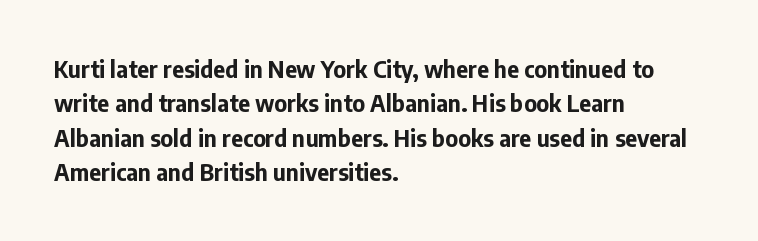
Q: Is the text bold? A: Yes.
Q: Is the text italic (slanted)? A: No, it is upright.
Q: Is the text underlined? A: No.
Q: How is the paragraph aligned? A: Left-aligned.
Q: Is the spacing between letters normal or unusually wide? A: Normal.
Q: Is the spacing between lines tight, normal or loose? A: Normal.
